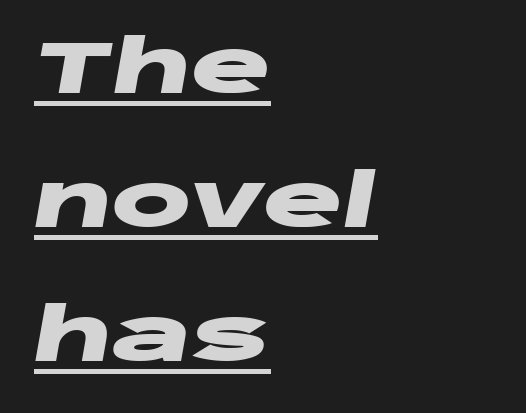
The image shows 74 px heavy, wide type, italic (leaning right); set left-aligned, line spacing 1.81x, normal letter spacing, underlined; low stroke contrast and a large x-height.
